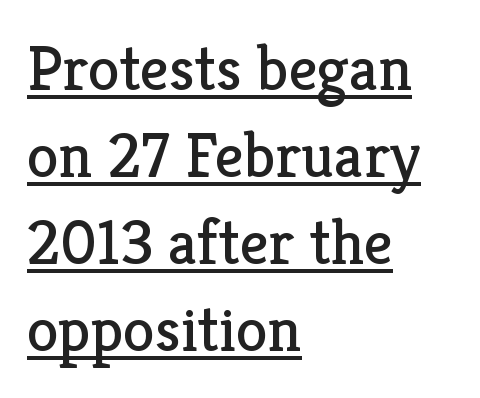
Q: Is the text bold? A: No.
Q: Is the text italic (slanted)? A: No, it is upright.
Q: Is the typeface a serif or a sans-serif typeface? A: Serif.
Q: Is the text underlined? A: Yes.
Q: How is the paragraph aligned? A: Left-aligned.
Q: Is the spacing between letters normal or unusually wide? A: Normal.
Q: Is the spacing between lines tight, normal or loose? A: Normal.
Q: Width (condensed, normal, or wide)? A: Normal.
Q: Stroke contrast? A: Low.
Q: x-height? A: Medium.
Q: Monospaced? A: No.
